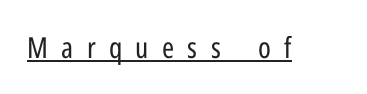
Q: Is the text bold? A: No.
Q: Is the text italic (slanted)? A: No, it is upright.
Q: Is the typeface a serif or a sans-serif typeface? A: Sans-serif.
Q: Is the text underlined? A: Yes.
Q: Is the spacing between letters normal or unusually wide? A: Unusually wide.
Q: Width (condensed, normal, or wide)? A: Condensed.
Q: Stroke contrast? A: Low.
Q: x-height? A: Medium.
Q: Monospaced? A: No.
